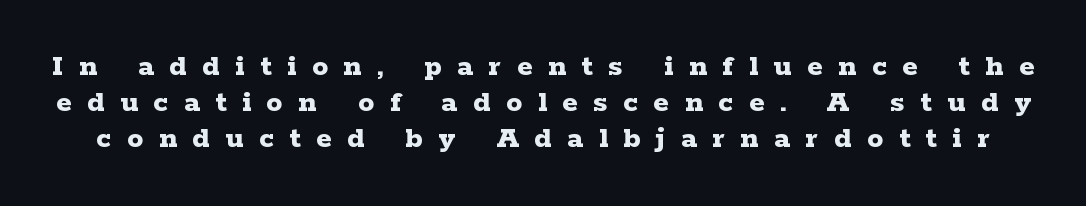
{"serif": "yes", "italic": "no", "bold": "yes", "weight": "bold", "width": "wide", "stroke_contrast": "low", "x_height": "medium", "monospaced": "no", "underline": "no", "line_spacing": "tight", "line_spacing_ratio": 1.12, "letter_spacing": "wide", "letter_spacing_em": 0.49, "glyph_px": 32}
